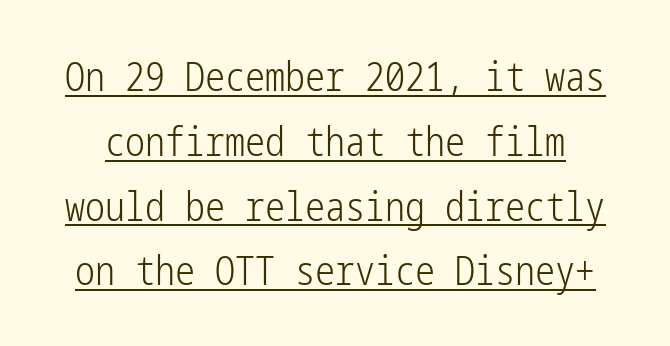
Q: Is the text bold? A: No.
Q: Is the text italic (slanted)? A: No, it is upright.
Q: Is the typeface a serif or a sans-serif typeface? A: Sans-serif.
Q: Is the text underlined? A: Yes.
Q: Is the spacing between letters normal or unusually wide? A: Normal.
Q: Is the spacing between lines tight, normal or loose? A: Normal.
Q: Width (condensed, normal, or wide)? A: Condensed.
Q: Stroke contrast? A: Low.
Q: x-height? A: Medium.
